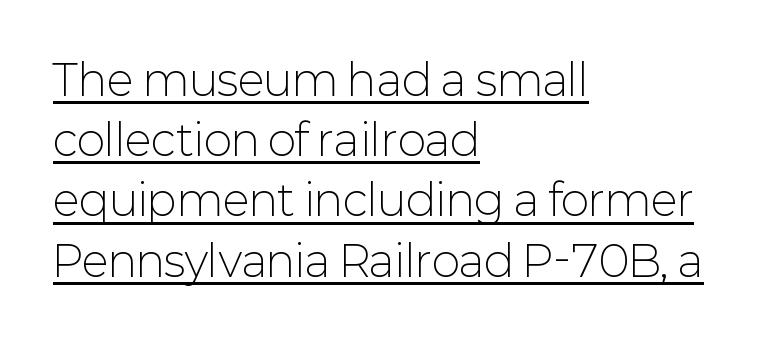
Words appear dense and cohesive because spacing is normal. If you measured baseline to baseline, you'd find a middling distance. Check where the strokes stop: nothing finishes them off — pure sans. Reading down the block, your eye returns to a fixed left position each line.
